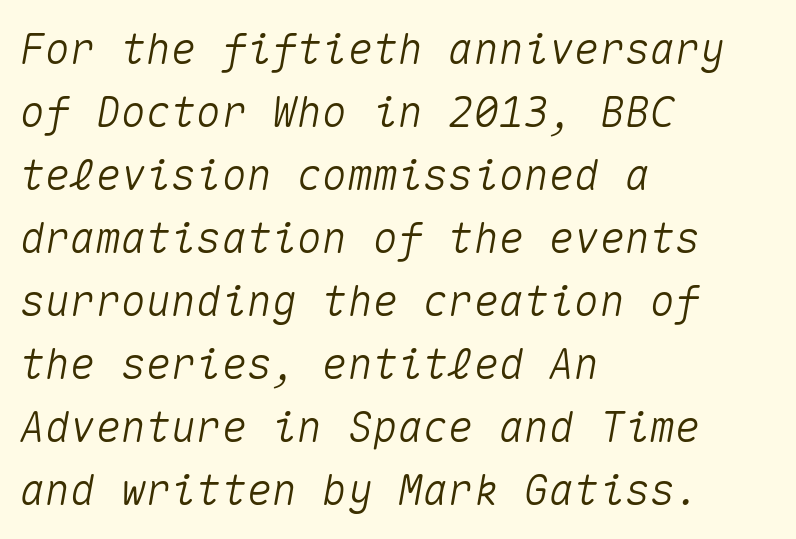
These lines keep a tight, regular rhythm from letter to letter. Each new line begins a customary step beneath the previous one. A student would call this left alignment; a typographer would say flush left, rag right. Monospaced: the letters line up in strict vertical columns. Lines of text with bare space underneath.
